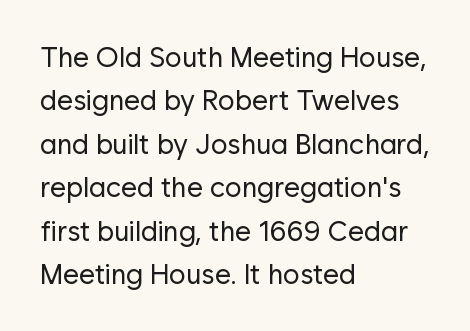
{"serif": "no", "italic": "no", "bold": "no", "weight": "regular", "width": "normal", "stroke_contrast": "low", "x_height": "medium", "monospaced": "no", "underline": "no", "align": "left", "line_spacing": "normal", "line_spacing_ratio": 1.55, "letter_spacing": "normal", "letter_spacing_em": 0.0, "glyph_px": 28}
